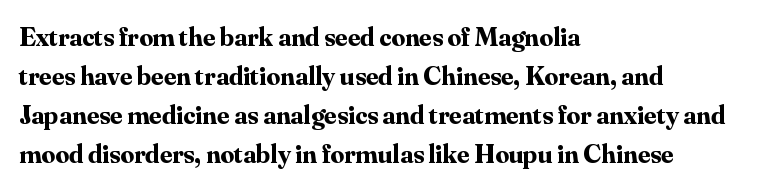
The image shows 27 px bold type, upright; set left-aligned, normal line spacing (1.44x), normal letter spacing, not underlined.
